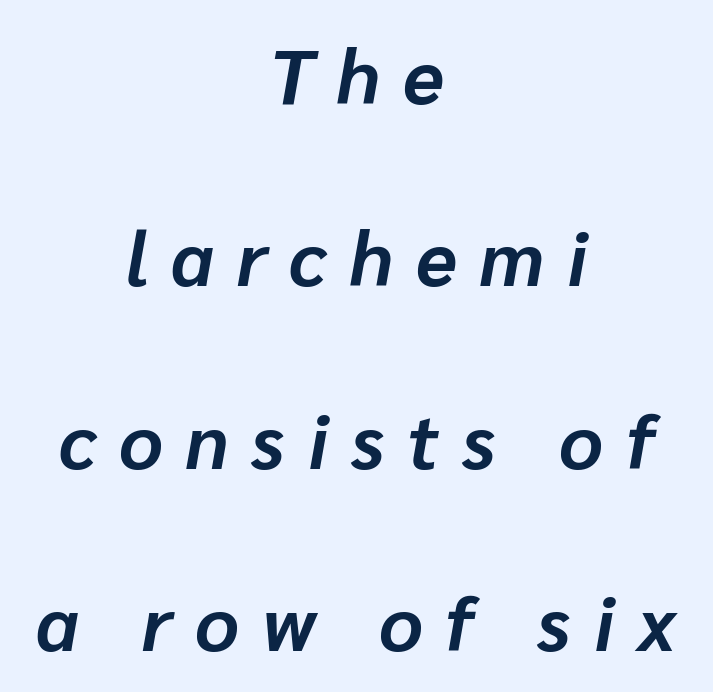
{"italic": "yes", "lean": "right", "slant_degrees": 10, "bold": "yes", "weight": "bold", "width": "normal", "stroke_contrast": "low", "x_height": "medium", "monospaced": "no", "underline": "no", "align": "center", "line_spacing": "loose", "line_spacing_ratio": 2.4, "letter_spacing": "wide", "letter_spacing_em": 0.3, "glyph_px": 76}
